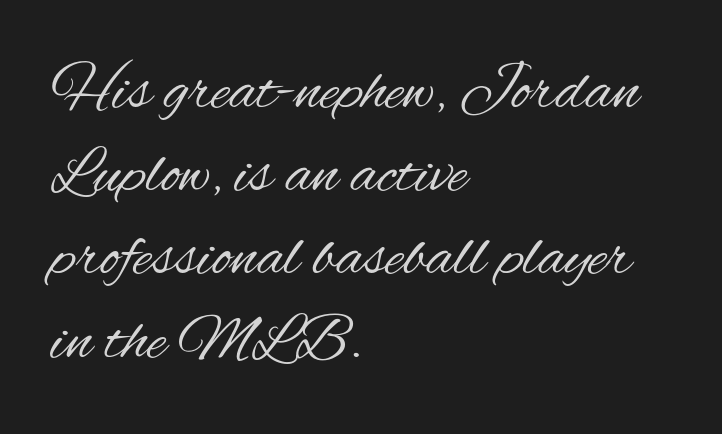
The image shows 65 px regular-weight, condensed sans-serif type; set left-aligned, normal line spacing (1.28x), normal letter spacing, not underlined; medium stroke contrast and a small x-height.
